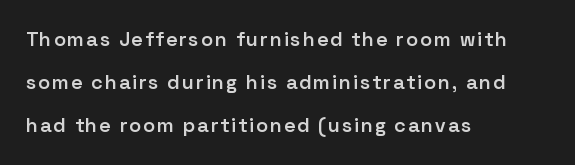
The image shows 20 px text type, upright; set left-aligned, loose line spacing (2.16x), not underlined.
